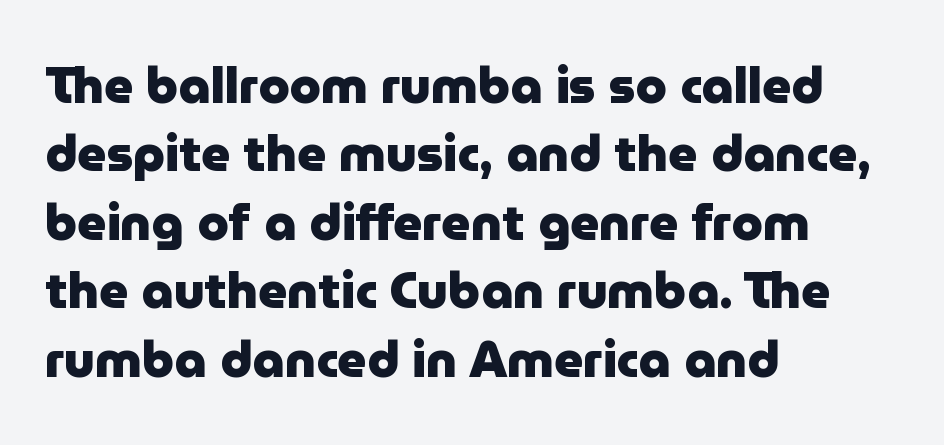
Q: Is the text bold? A: Yes.
Q: Is the text italic (slanted)? A: No, it is upright.
Q: Is the typeface a serif or a sans-serif typeface? A: Sans-serif.
Q: Is the text underlined? A: No.
Q: How is the paragraph aligned? A: Left-aligned.
Q: Is the spacing between letters normal or unusually wide? A: Normal.
Q: Is the spacing between lines tight, normal or loose? A: Normal.
Q: Width (condensed, normal, or wide)? A: Normal.
Q: Stroke contrast? A: Low.
Q: x-height? A: Medium.
Q: Monospaced? A: No.
